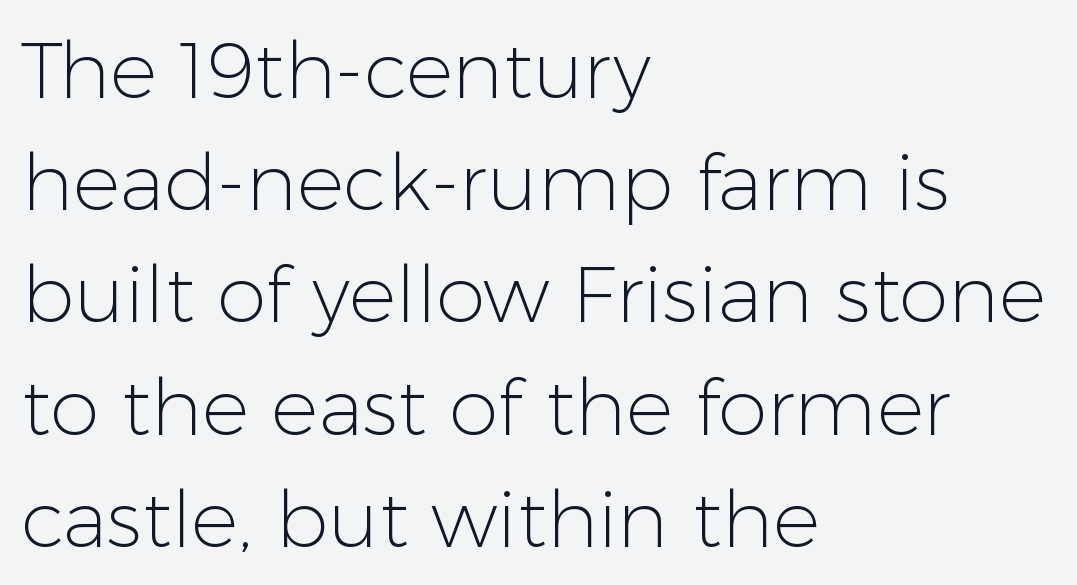
I'd call this a sans setting — the letters go barefoot. Is this a fixed-width face? No — the glyphs have proportional, varying widths. Each line starts at the same left margin while the right side varies. Bare-footed words on every line.
